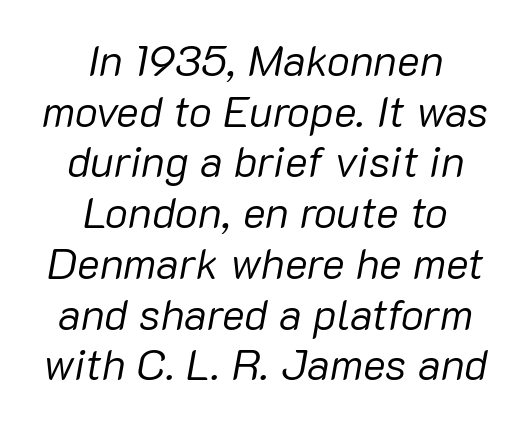
The weight would be labelled regular, book, light, or lighter still. This rendering uses center alignment, leaving both contours irregular but symmetric. Quick note: underline off. Each letter keeps its own natural width here, so spacing adapts to shape. If you drew a line through each stem, it would be angled.
